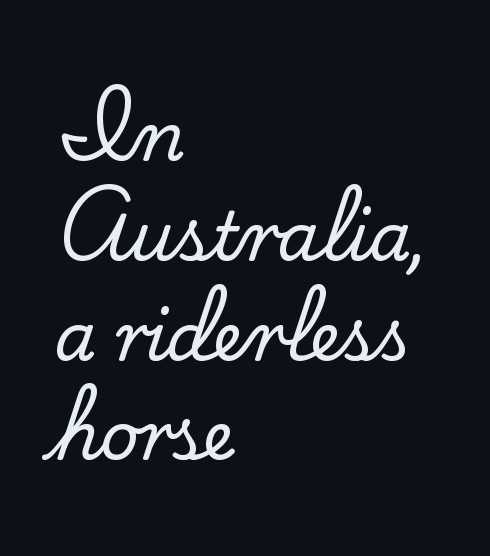
The image shows 67 px serif type; set left-aligned, normal line spacing (1.49x), normal letter spacing, not underlined; low stroke contrast and a small x-height.
